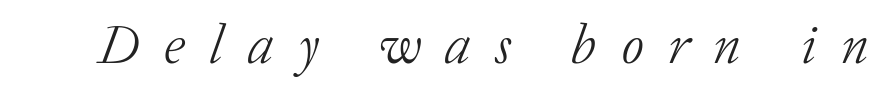
The image shows 55 px light serif type, italic (leaning right); set unusually wide letter spacing (+0.45 em), not underlined; low stroke contrast and a medium x-height.
